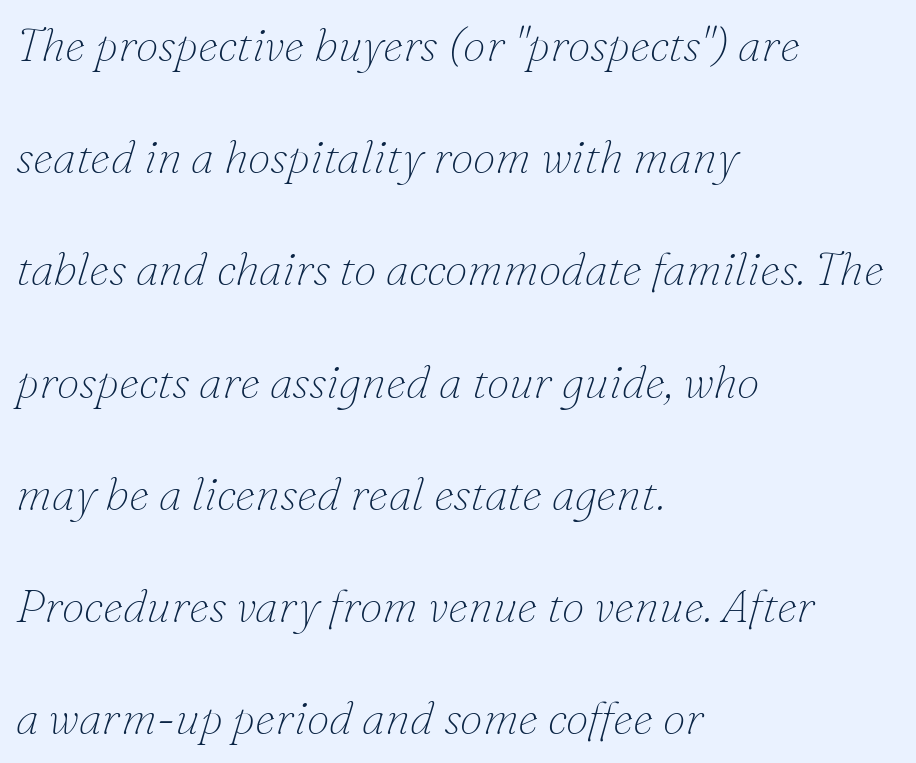
Q: Is the text bold? A: No.
Q: Is the text italic (slanted)? A: Yes, it leans right by about 16 degrees.
Q: Is the typeface a serif or a sans-serif typeface? A: Serif.
Q: Is the text underlined? A: No.
Q: How is the paragraph aligned? A: Left-aligned.
Q: Is the spacing between letters normal or unusually wide? A: Normal.
Q: Is the spacing between lines tight, normal or loose? A: Loose.
Q: Width (condensed, normal, or wide)? A: Normal.
Q: Stroke contrast? A: Low.
Q: x-height? A: Small.
Q: Monospaced? A: No.
